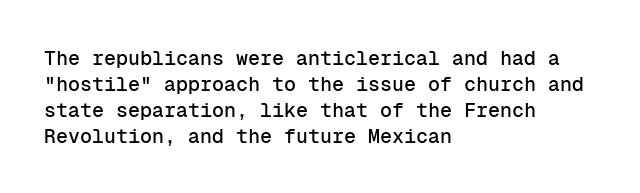
The letterforms sit shoulder to shoulder at normal distance. The lines in this sample share a left origin and differ only in where they stop. Lines of text with bare space underneath. This sample keeps an unexceptional amount of space between lines. Upright lettering throughout.
